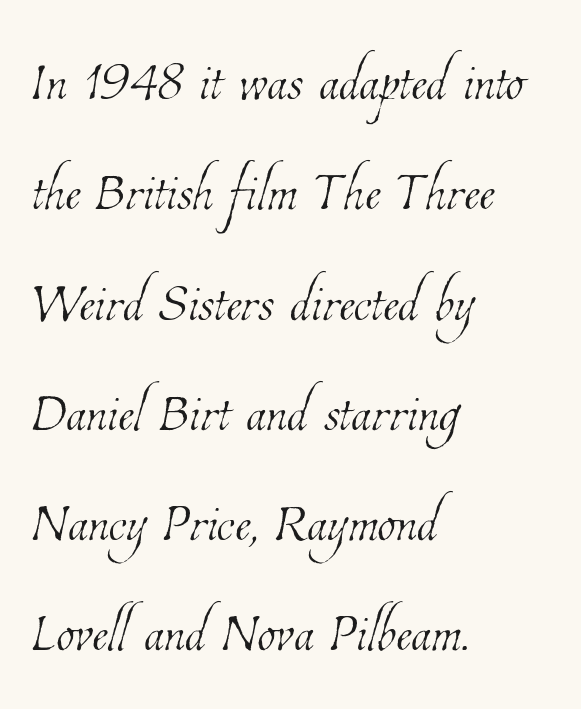
Each letter keeps its own natural width here, so spacing adapts to shape. Unbolded letterforms with no extra heft. Normally led — the rows are evenly, conventionally spaced. Where is the straight margin? On the left.
